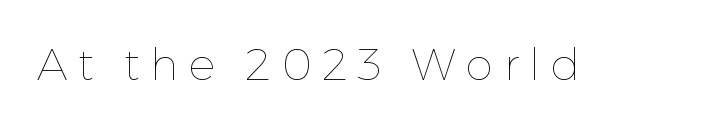
{"italic": "no", "bold": "no", "weight": "thin", "width": "normal", "stroke_contrast": "low", "x_height": "medium", "monospaced": "no", "underline": "no", "letter_spacing": "wide", "letter_spacing_em": 0.24, "glyph_px": 44}
